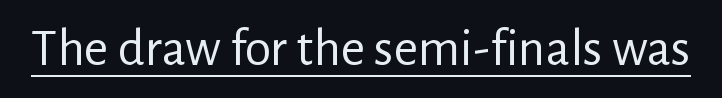
The image shows 53 px regular-weight sans-serif type, upright; set normal letter spacing, underlined; low stroke contrast and a medium x-height.
